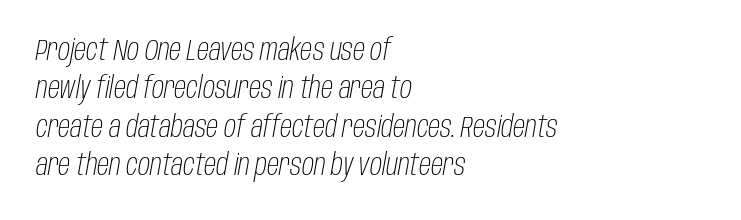
One-word summary of the alignment: left. Baseline-to-baseline distance is the conventional proportion of letter height. Students, note that the glyphs here touch the page at normal intervals. No heavy texture on the line: the type isn't bold.
